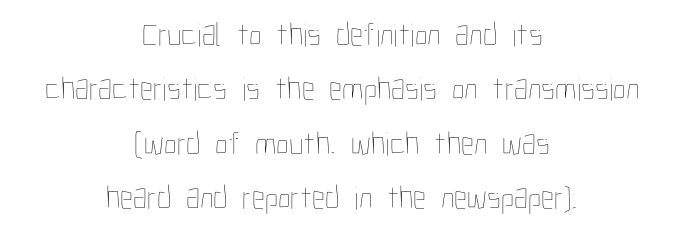
{"italic": "no", "bold": "no", "weight": "thin", "width": "condensed", "stroke_contrast": "low", "x_height": "medium", "monospaced": "no", "underline": "no", "align": "center", "line_spacing": "normal", "line_spacing_ratio": 1.65, "letter_spacing": "normal", "letter_spacing_em": 0.0, "glyph_px": 33}
